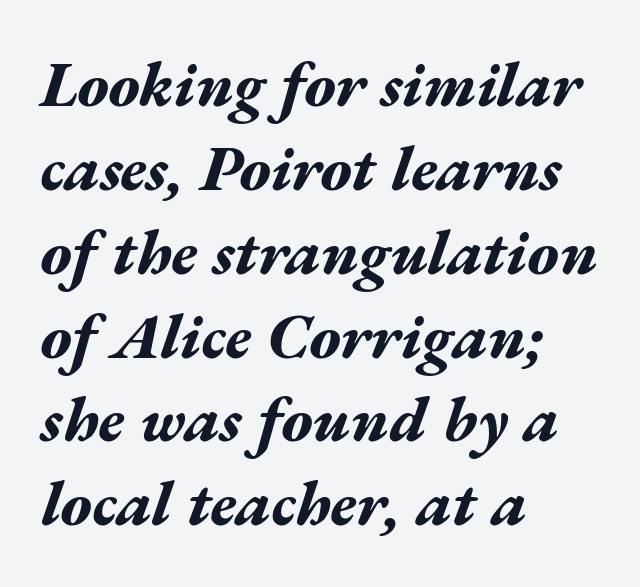
Q: Is the text bold? A: Yes.
Q: Is the text italic (slanted)? A: Yes, it leans right by about 17 degrees.
Q: Is the text underlined? A: No.
Q: How is the paragraph aligned? A: Left-aligned.
Q: Is the spacing between letters normal or unusually wide? A: Normal.
Q: Is the spacing between lines tight, normal or loose? A: Normal.
Q: Width (condensed, normal, or wide)? A: Wide.
Q: Stroke contrast? A: Medium.
Q: x-height? A: Medium.
Q: Monospaced? A: No.
